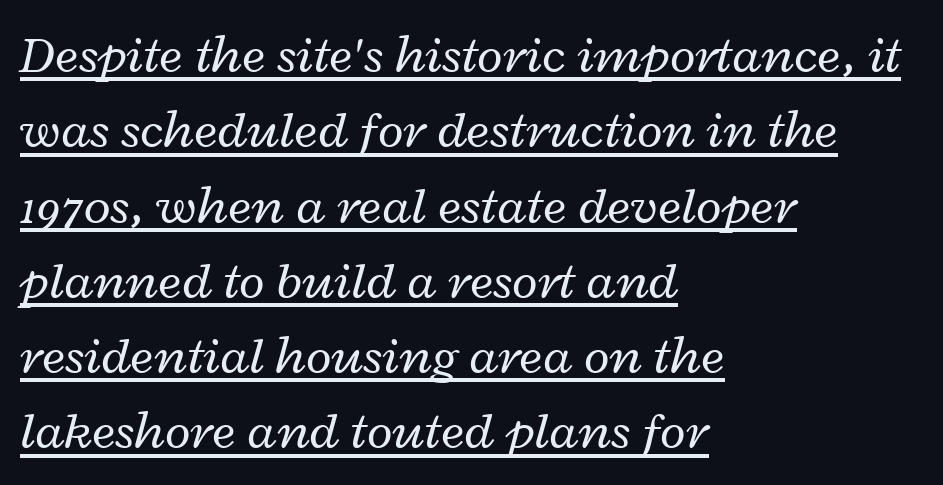
{"italic": "yes", "lean": "right", "slant_degrees": 12, "bold": "no", "weight": "regular", "width": "wide", "stroke_contrast": "low", "x_height": "medium", "monospaced": "no", "underline": "yes", "align": "left", "line_spacing": "normal", "line_spacing_ratio": 1.42, "letter_spacing": "normal", "letter_spacing_em": 0.0, "glyph_px": 53}
